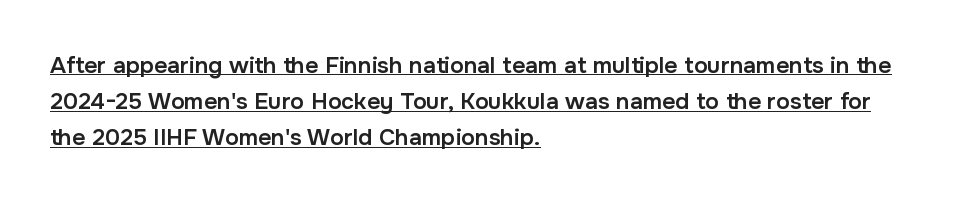
Observe the ordinary spacing: letters are neighbours, not strangers. The face used here is a semibold: visibly heavier than regular, lighter than bold. Horizontal alignment here is leftward, the default for most running prose. Ordinary non-slanted type is in use. Honestly, the row spacing looks completely unremarkable.
